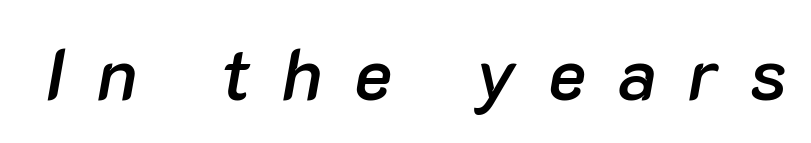
Observe the lean: these are italic letterforms. Only glyphs here, with clear space below each row. Emphasis by weight is partial: semibold. Looks like regular typesetting: each glyph gets only the width it needs. Characters follow at a spacing far wider than the type designer built in.
